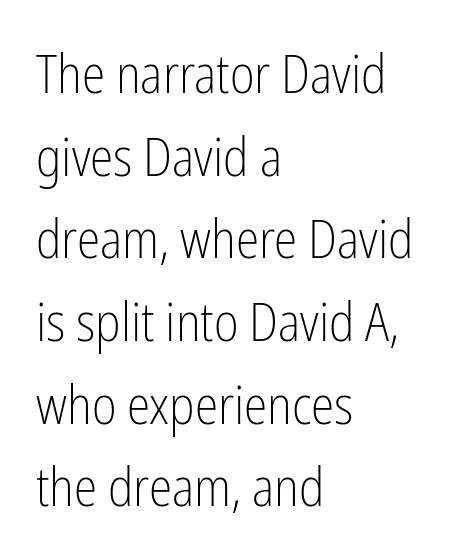
Look at the bottom of the vertical strokes: they stop flat, with no serifs. The lines sit at an ordinary, default distance from one another. Quick note: not italic, upright. A typesetter would call this proportional, since set widths differ per character.
